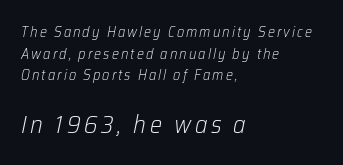
The image shows 24 px text type, italic (leaning right); set left-aligned, normal line spacing (1.54x), not underlined; the second (bottom) block is 1.71x larger.
